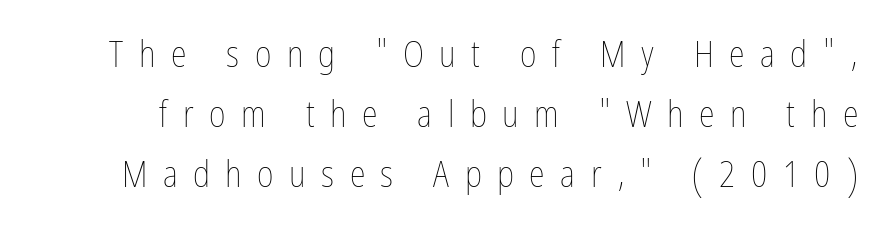
Rendered with straight, roman letterforms. Characters follow at a spacing far wider than the type designer built in. Letters rest on an invisible, unmarked baseline. Note the varied advance widths — an 'i' is clearly narrower than an 'm'. Leading matches the norm, producing a regular column. Each stroke keeps to a modest, everyday thickness or less.
